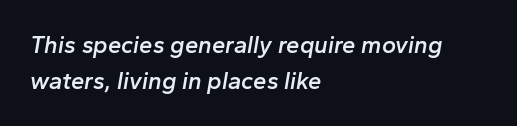
The image shows 24 px text type, italic (leaning right); set left-aligned, normal line spacing (1.49x), normal letter spacing, not underlined.
